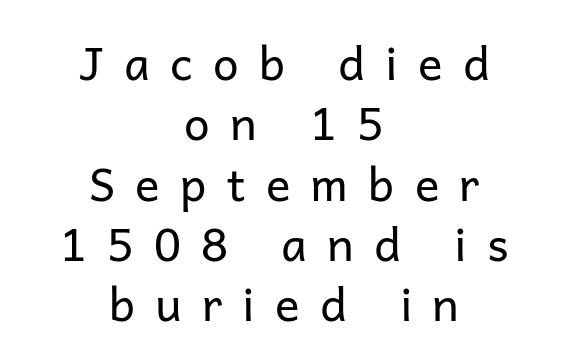
The image shows 46 px regular-weight sans-serif type, upright; set centered, normal line spacing (1.31x), unusually wide letter spacing (+0.44 em), not underlined; low stroke contrast and a medium x-height.
